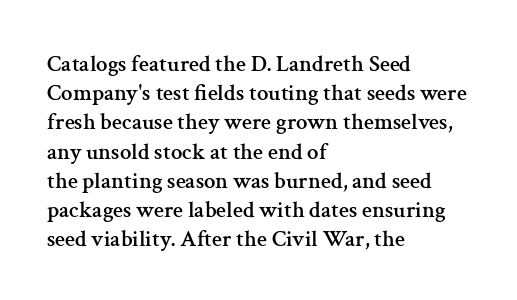
Q: Is the text italic (slanted)? A: No, it is upright.
Q: Is the text underlined? A: No.
Q: How is the paragraph aligned? A: Left-aligned.
Q: Is the spacing between letters normal or unusually wide? A: Normal.
Q: Is the spacing between lines tight, normal or loose? A: Normal.
